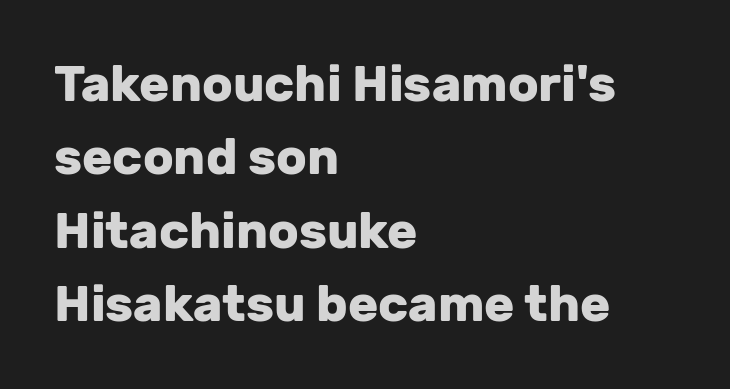
The image shows 50 px heavy sans-serif type, upright; set left-aligned, normal line spacing (1.47x), normal letter spacing, not underlined; low stroke contrast and a medium x-height.
